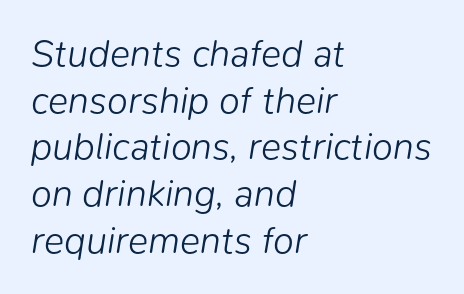
The letters sit at their default tracking, neither squeezed nor spread. Note the varied advance widths — an 'i' is clearly narrower than an 'm'. Anything drawn beneath the words? Only blank space. These lines stack with their left ends in a neat column. The font's italic variant was chosen for this text. Weight: in the light-to-regular range.
